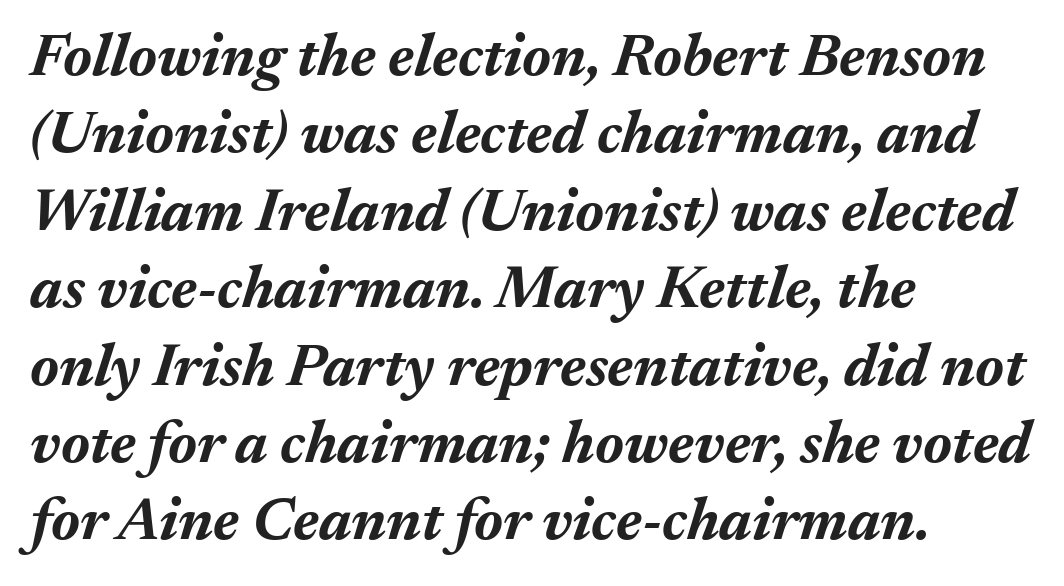
The image shows 60 px bold type, italic (leaning right); set left-aligned, normal line spacing (1.29x), normal letter spacing, not underlined; medium stroke contrast and a medium x-height.
